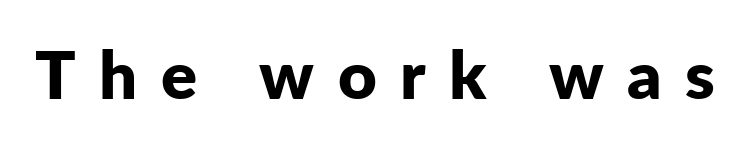
Q: Is the text bold? A: Yes.
Q: Is the text italic (slanted)? A: No, it is upright.
Q: Is the typeface a serif or a sans-serif typeface? A: Sans-serif.
Q: Is the text underlined? A: No.
Q: Is the spacing between letters normal or unusually wide? A: Unusually wide.
Q: Width (condensed, normal, or wide)? A: Normal.
Q: Stroke contrast? A: Low.
Q: x-height? A: Medium.
Q: Monospaced? A: No.
